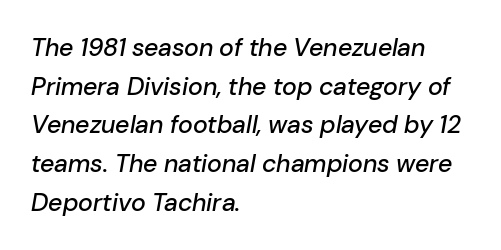
{"italic": "yes", "lean": "right", "slant_degrees": 10, "underline": "no", "align": "left", "line_spacing": "normal", "line_spacing_ratio": 1.55, "letter_spacing": "normal", "letter_spacing_em": 0.0, "glyph_px": 25}
